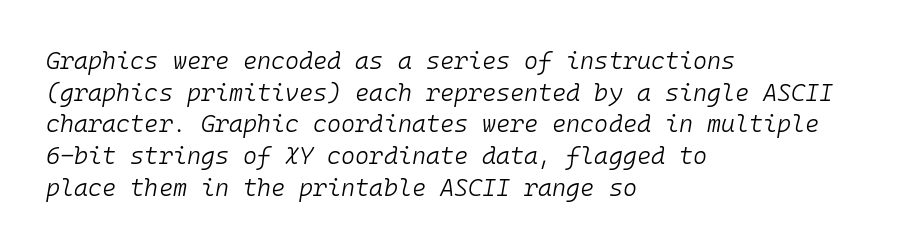
The image shows 24 px text type, italic (leaning right); set left-aligned, normal line spacing (1.32x), normal letter spacing, not underlined.
